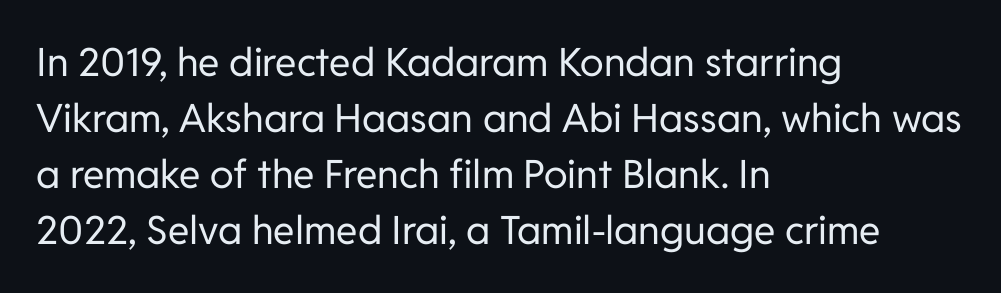
{"serif": "no", "italic": "no", "bold": "no", "weight": "regular", "width": "normal", "stroke_contrast": "low", "x_height": "medium", "monospaced": "no", "underline": "no", "align": "left", "line_spacing": "normal", "line_spacing_ratio": 1.44, "letter_spacing": "normal", "letter_spacing_em": 0.0, "glyph_px": 39}
